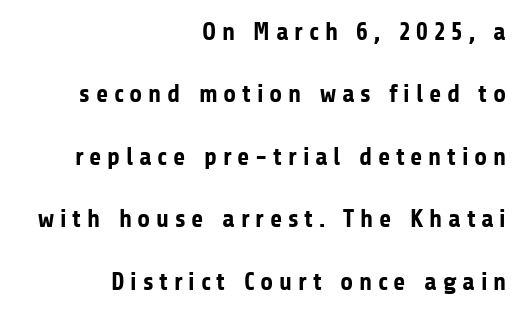
{"italic": "no", "bold": "yes", "underline": "no", "align": "right", "line_spacing": "loose", "line_spacing_ratio": 2.5, "letter_spacing": "wide", "letter_spacing_em": 0.23, "glyph_px": 25}
